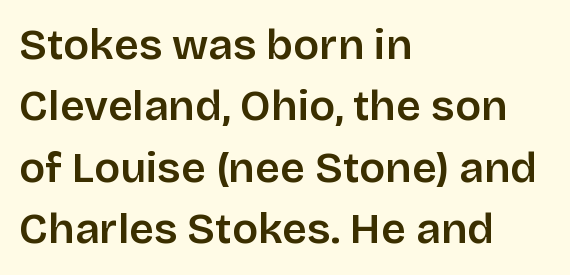
The image shows 43 px semibold sans-serif type, upright; set left-aligned, normal line spacing (1.43x), normal letter spacing, not underlined; low stroke contrast and a large x-height.
